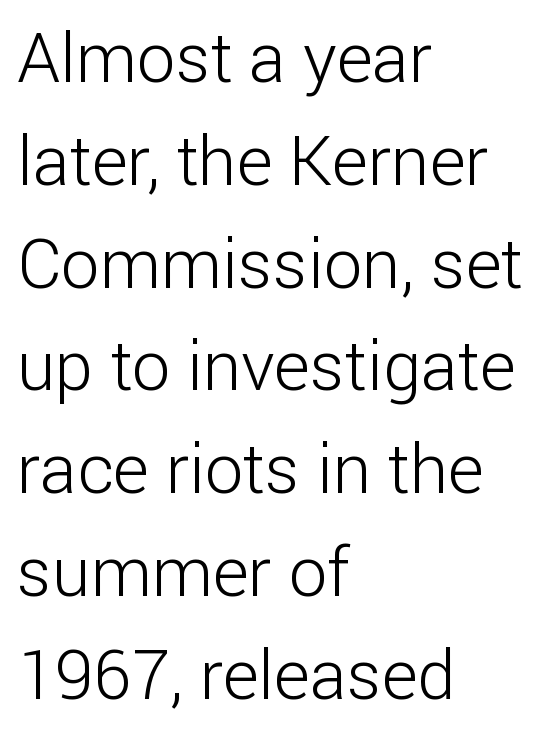
{"serif": "no", "italic": "no", "bold": "no", "weight": "light", "width": "normal", "stroke_contrast": "low", "x_height": "medium", "monospaced": "no", "underline": "no", "align": "left", "line_spacing": "normal", "line_spacing_ratio": 1.49, "letter_spacing": "normal", "letter_spacing_em": 0.0, "glyph_px": 69}
